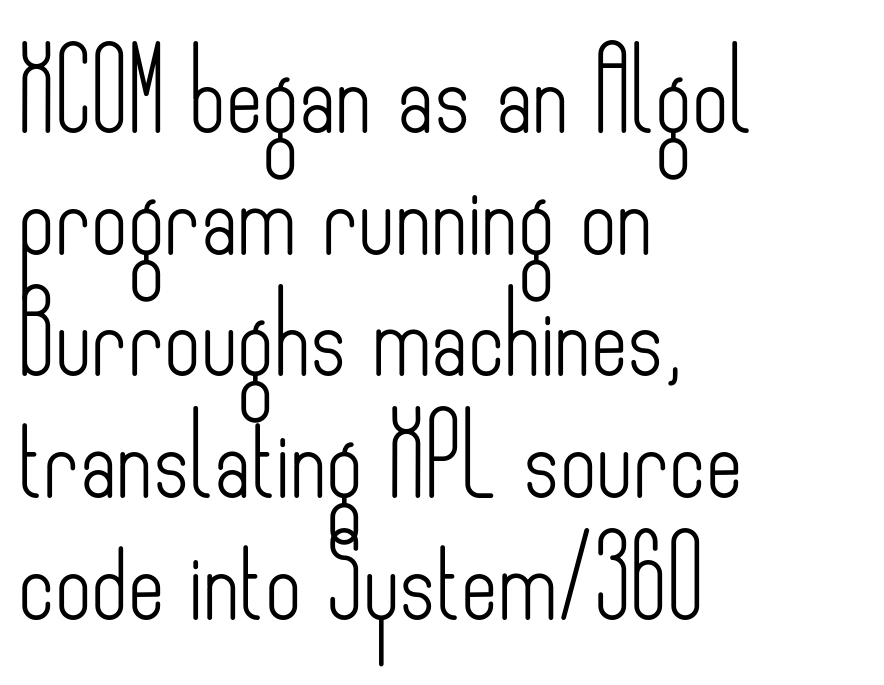
{"serif": "no", "italic": "no", "bold": "no", "weight": "light", "width": "condensed", "stroke_contrast": "low", "x_height": "small", "monospaced": "no", "underline": "no", "align": "left", "line_spacing": "normal", "line_spacing_ratio": 1.54, "letter_spacing": "normal", "letter_spacing_em": 0.0, "glyph_px": 79}
